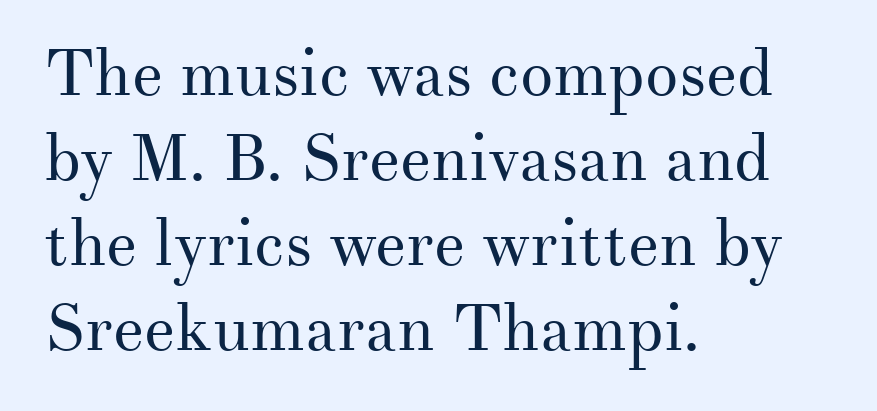
Examine the stroke ends and you'll spot serifs. This sample has the flowing, uneven cadence of proportional lettering. If you drew a line through each stem, it would be perfectly vertical. The space beneath each line is pristine and unruled. If you measured baseline to baseline, you'd find a middling distance. Tracking here is standard; glyphs follow each other at the usual distance.
